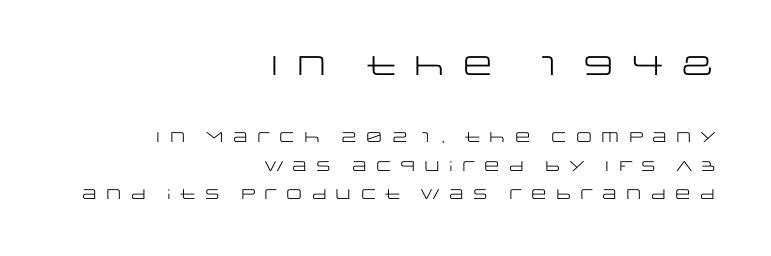
These lines are set flush right with a ragged left edge. The rendering uses a large line-height, opening up the rows. The type sits square on the baseline with zero lean. The face used here appears at its bigger size in the upper chunk. Rule under the text: the space is simply empty.
